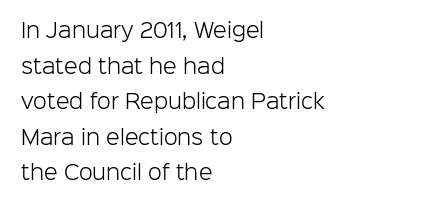
Is the letter spacing exaggerated? No — it looks like the ordinary default. Type without underlining. Casual observation: everything's shoved over to the left. Is this a heavy cut? Hardly; it is regular or lighter. Does the lettering tilt? It doesn't — this is upright.
